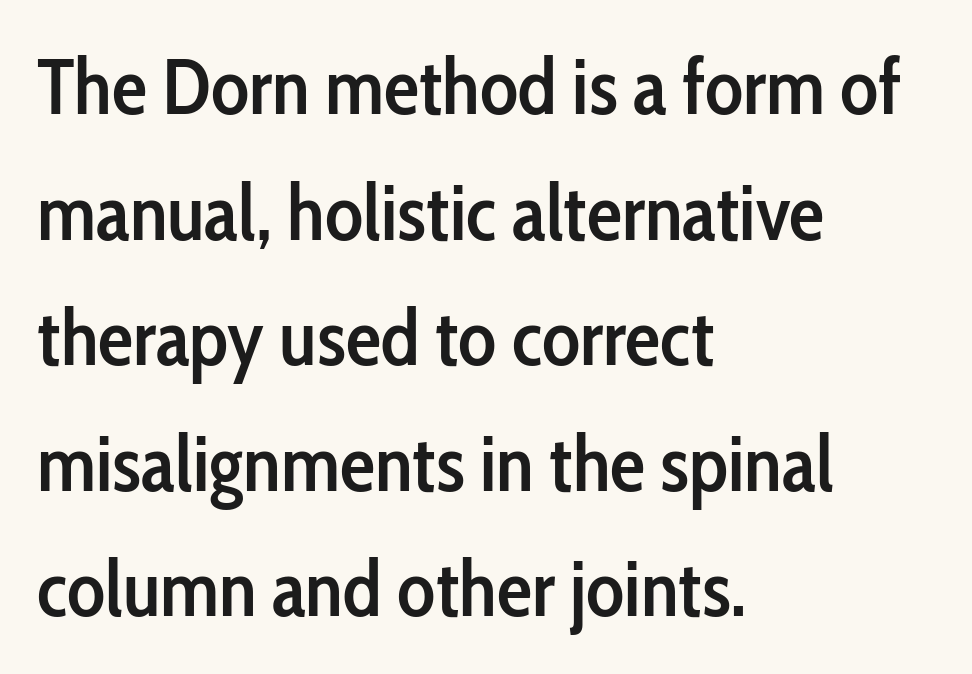
Q: Is the text bold? A: Semi-bold.
Q: Is the text italic (slanted)? A: No, it is upright.
Q: Is the typeface a serif or a sans-serif typeface? A: Sans-serif.
Q: Is the text underlined? A: No.
Q: How is the paragraph aligned? A: Left-aligned.
Q: Is the spacing between letters normal or unusually wide? A: Normal.
Q: Is the spacing between lines tight, normal or loose? A: Normal.
Q: Width (condensed, normal, or wide)? A: Condensed.
Q: Stroke contrast? A: Low.
Q: x-height? A: Medium.
Q: Monospaced? A: No.
